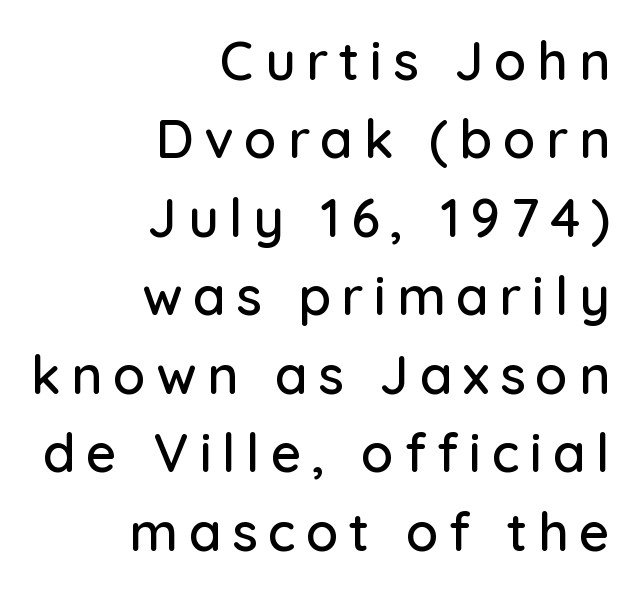
Q: Is the text italic (slanted)? A: No, it is upright.
Q: Is the typeface a serif or a sans-serif typeface? A: Sans-serif.
Q: Is the text underlined? A: No.
Q: How is the paragraph aligned? A: Right-aligned.
Q: Is the spacing between letters normal or unusually wide? A: Unusually wide.
Q: Is the spacing between lines tight, normal or loose? A: Normal.
Q: Width (condensed, normal, or wide)? A: Normal.
Q: Stroke contrast? A: Low.
Q: x-height? A: Medium.
Q: Monospaced? A: No.
